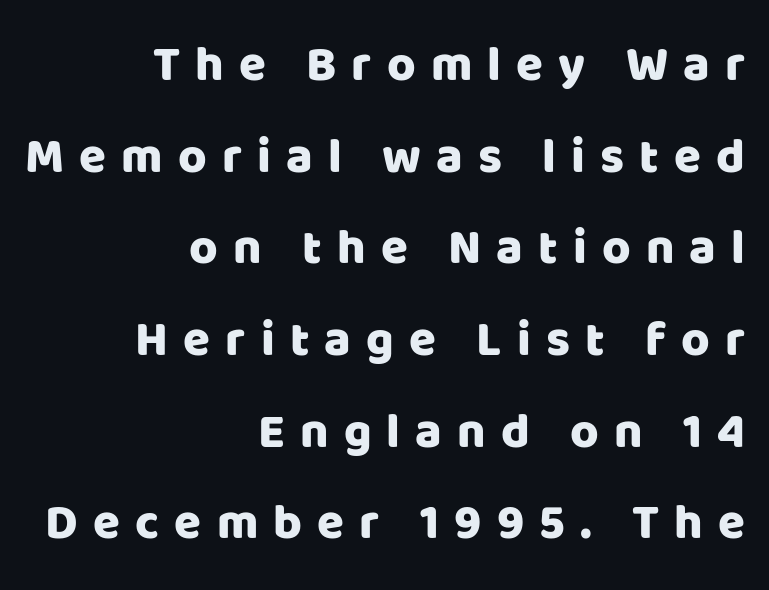
Q: Is the text italic (slanted)? A: No, it is upright.
Q: Is the typeface a serif or a sans-serif typeface? A: Sans-serif.
Q: Is the text underlined? A: No.
Q: How is the paragraph aligned? A: Right-aligned.
Q: Is the spacing between letters normal or unusually wide? A: Unusually wide.
Q: Width (condensed, normal, or wide)? A: Normal.
Q: Stroke contrast? A: Low.
Q: x-height? A: Large.
Q: Monospaced? A: No.
